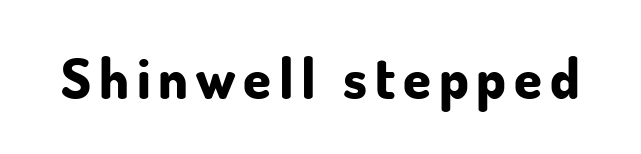
Ascenders rise straight up at ninety degrees. The passage shown is typeset with a sans-serif family. Clear beneath every line of the passage. Weight: bold. Spacing verdict: proportional, widths tailored to each character.
